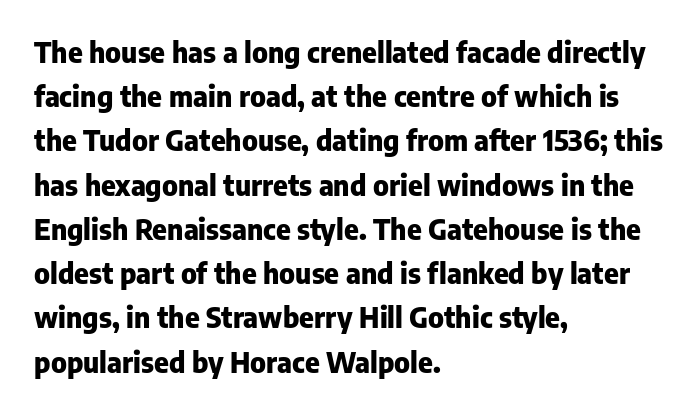
{"serif": "no", "italic": "no", "bold": "yes", "weight": "heavy", "width": "normal", "stroke_contrast": "low", "x_height": "medium", "monospaced": "no", "underline": "no", "align": "left", "line_spacing": "normal", "line_spacing_ratio": 1.58, "letter_spacing": "normal", "letter_spacing_em": 0.0, "glyph_px": 28}
